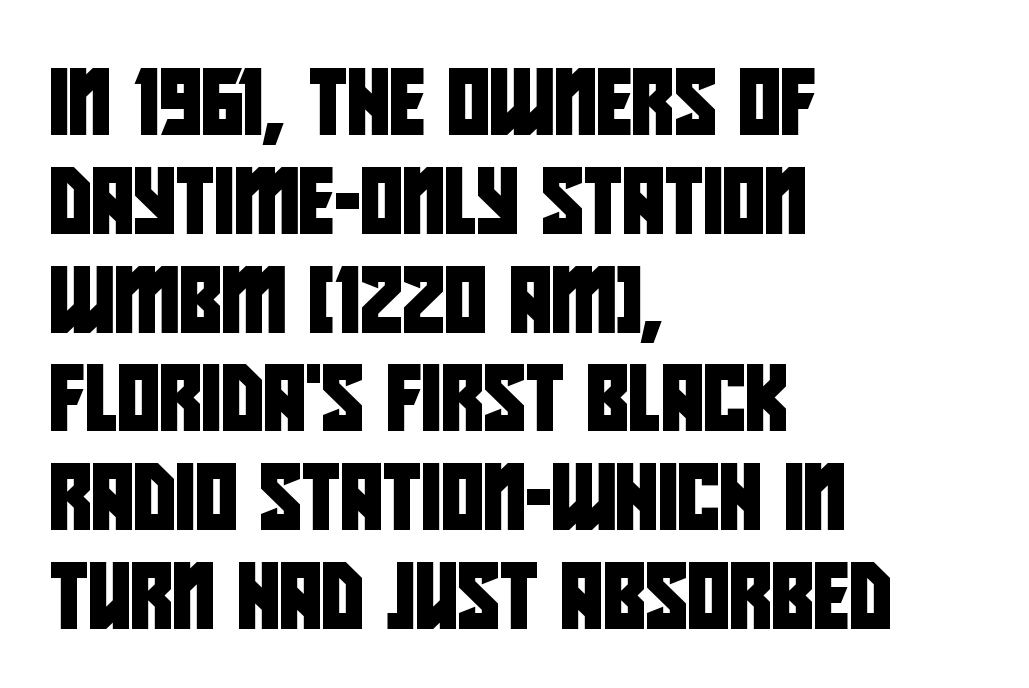
Students, observe: this is what conventionally led text looks like. If you drew a ruler down the left edge, every line would touch it. Nobody drew a line under any word here. This sample uses a sans-serif face.
